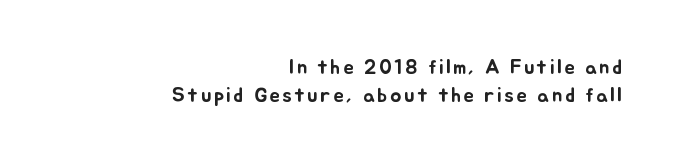
The image shows 21 px text type, upright; set right-aligned, normal line spacing (1.31x), not underlined.
